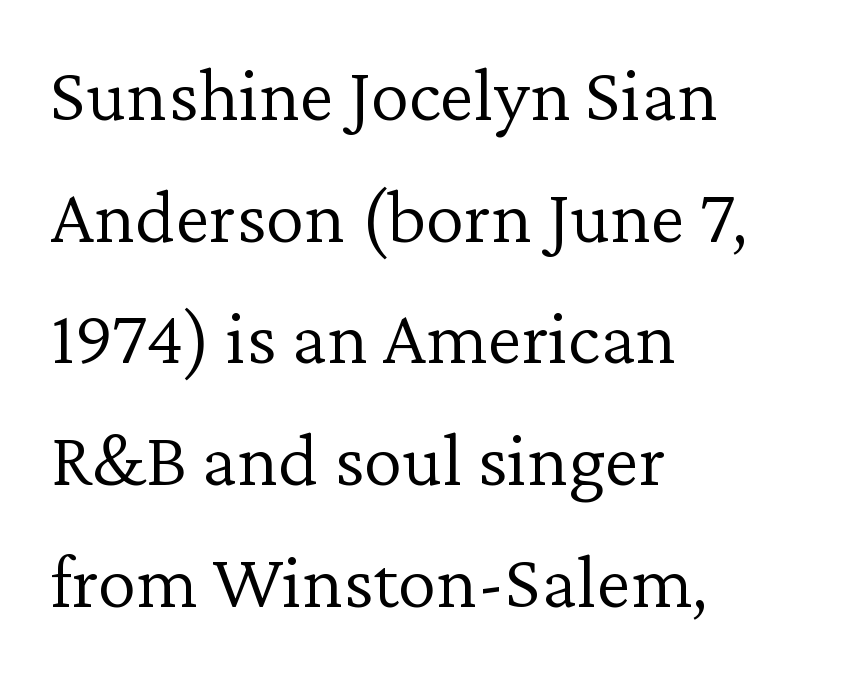
Q: Is the text bold? A: No.
Q: Is the text italic (slanted)? A: No, it is upright.
Q: Is the typeface a serif or a sans-serif typeface? A: Serif.
Q: Is the text underlined? A: No.
Q: How is the paragraph aligned? A: Left-aligned.
Q: Is the spacing between letters normal or unusually wide? A: Normal.
Q: Is the spacing between lines tight, normal or loose? A: Normal.
Q: Width (condensed, normal, or wide)? A: Normal.
Q: Stroke contrast? A: Low.
Q: x-height? A: Medium.
Q: Monospaced? A: No.
